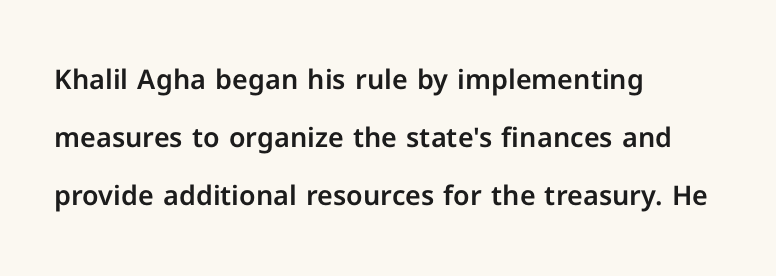
{"italic": "no", "underline": "no", "align": "left", "line_spacing": "loose", "line_spacing_ratio": 2.14, "letter_spacing": "normal", "letter_spacing_em": 0.0, "glyph_px": 27}
